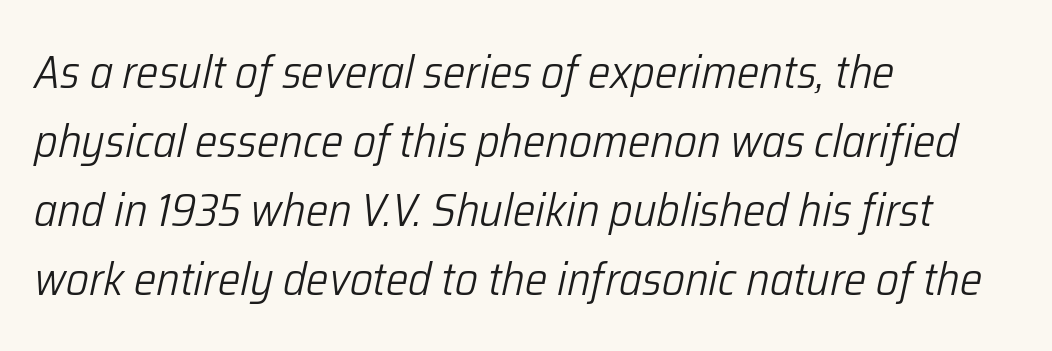
Designer's note — italics engaged. You could not count columns in this text — the font is proportionally spaced. Interline gaps are of average width in this sample. Left-aligned paragraph, ragged on the right. No extra tracking has been applied to these lines.
